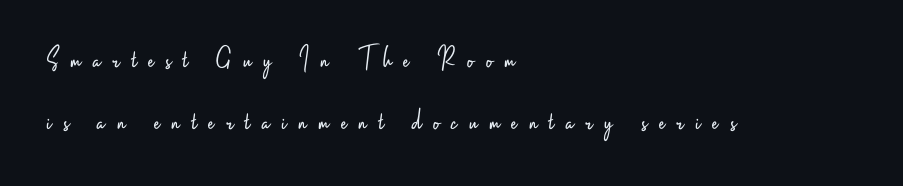
The image shows 31 px light, condensed sans-serif type; set left-aligned, loose line spacing (2.0x), unusually wide letter spacing (+0.38 em), not underlined; low stroke contrast and a small x-height.
